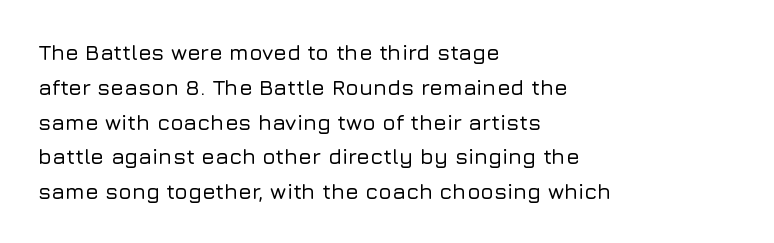
The letters stand straight up with perfectly vertical stems. The strip under each line holds only bare page. Each new line begins a customary step beneath the previous one. Inter-character spacing is left at the font's built-in metrics. The paragraph shown leans on its left margin.
